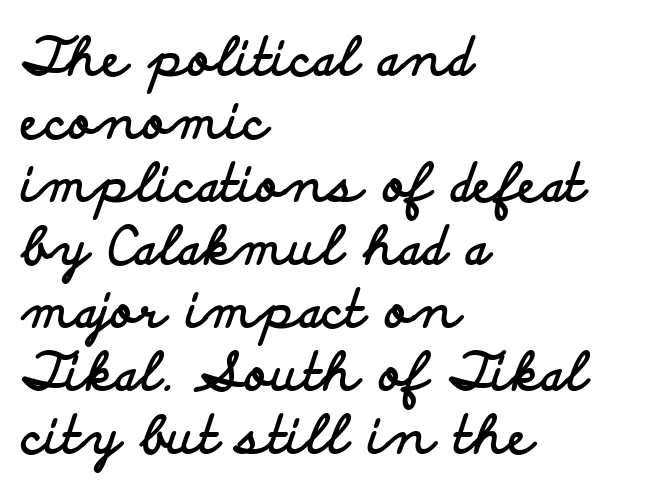
The image shows 52 px bold, wide sans-serif type; set left-aligned, line spacing 1.21x, normal letter spacing, not underlined; low stroke contrast and a small x-height.
